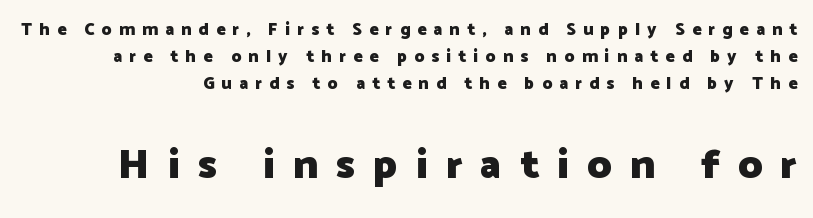
{"serif": "no", "italic": "no", "bold": "yes", "weight": "heavy", "width": "normal", "stroke_contrast": "low", "x_height": "medium", "monospaced": "no", "underline": "no", "align": "right", "line_spacing": "normal", "line_spacing_ratio": 1.6, "letter_spacing": "wide", "letter_spacing_em": 0.43, "larger_block": "second", "size_ratio": 2.47, "glyph_px": 42}
